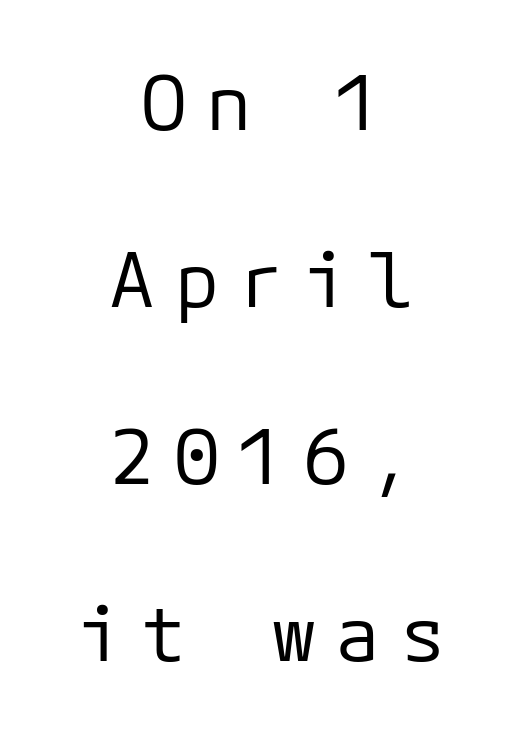
The image shows 76 px regular-weight sans-serif type, upright; set centered, loose line spacing (2.33x), unusually wide letter spacing (+0.25 em), not underlined; low stroke contrast and a medium x-height.
